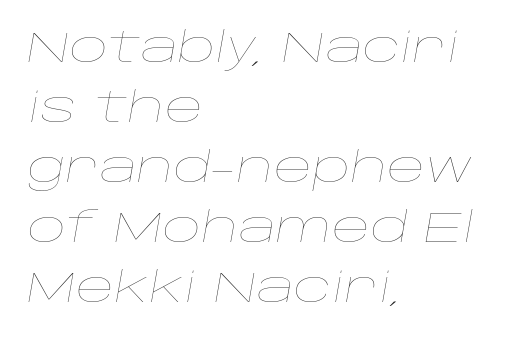
{"italic": "yes", "lean": "right", "slant_degrees": 10, "bold": "no", "weight": "thin", "width": "wide", "stroke_contrast": "low", "x_height": "large", "monospaced": "no", "underline": "no", "align": "left", "line_spacing": "normal", "line_spacing_ratio": 1.43, "letter_spacing": "normal", "letter_spacing_em": 0.0, "glyph_px": 42}
